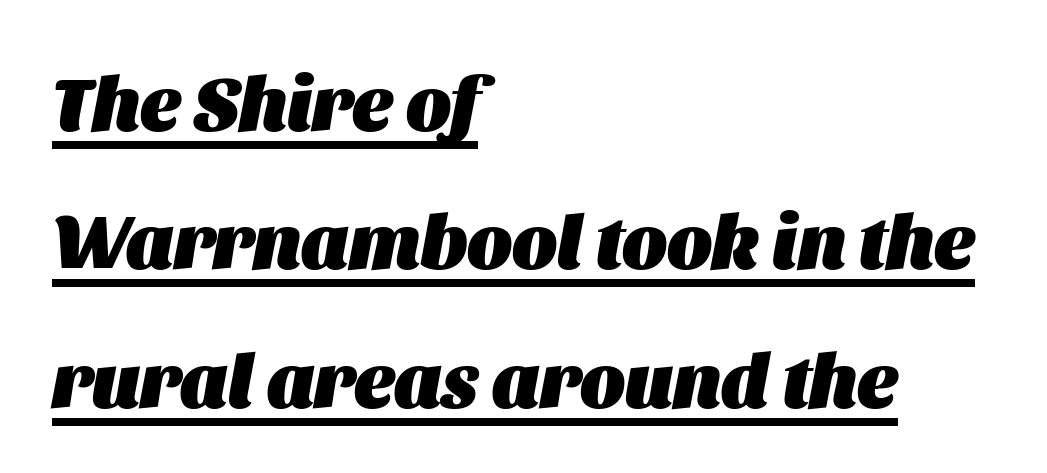
{"italic": "yes", "lean": "right", "slant_degrees": 11, "bold": "yes", "weight": "heavy", "width": "normal", "stroke_contrast": "medium", "x_height": "large", "monospaced": "no", "underline": "yes", "align": "left", "line_spacing_ratio": 1.82, "letter_spacing": "normal", "letter_spacing_em": 0.0, "glyph_px": 76}
